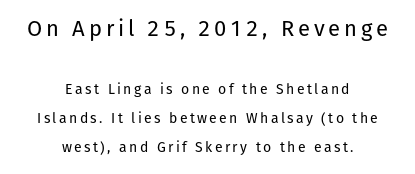
The image shows 22 px text type, upright; set centered, loose line spacing (2.09x), not underlined; the first (top) block is 1.57x larger.
